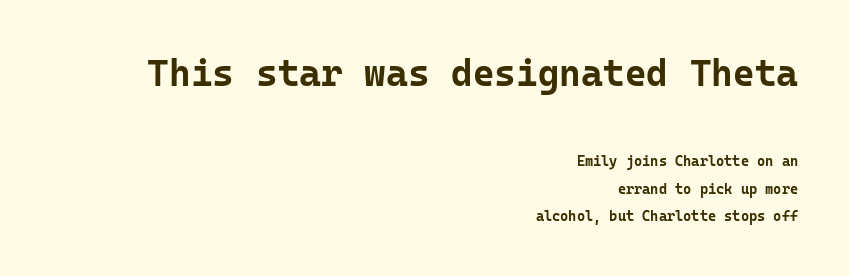
The image shows 37 px bold sans-serif type, upright, monospaced; set right-aligned, loose line spacing (1.96x), normal letter spacing, not underlined; the first (top) block is 2.64x larger; low stroke contrast and a medium x-height.
